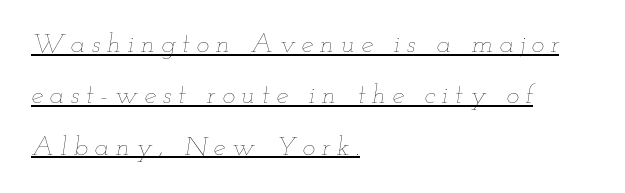
Q: Is the text bold? A: No.
Q: Is the text italic (slanted)? A: Yes, it leans right by about 12 degrees.
Q: Is the text underlined? A: Yes.
Q: How is the paragraph aligned? A: Left-aligned.
Q: Is the spacing between letters normal or unusually wide? A: Unusually wide.
Q: Is the spacing between lines tight, normal or loose? A: Loose.
